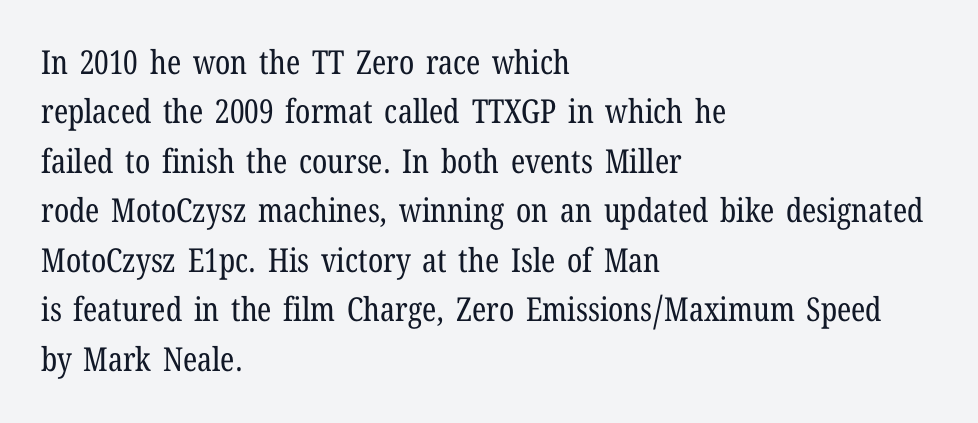
{"serif": "yes", "italic": "no", "bold": "no", "weight": "regular", "width": "condensed", "stroke_contrast": "low", "x_height": "medium", "monospaced": "no", "underline": "no", "align": "left", "line_spacing": "normal", "line_spacing_ratio": 1.5, "letter_spacing": "normal", "letter_spacing_em": 0.0, "glyph_px": 33}
